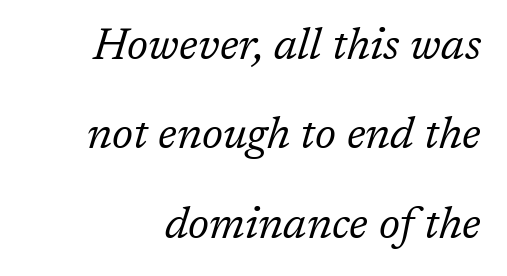
The image shows 44 px regular-weight serif type, italic (leaning right); set loose line spacing (2.03x), normal letter spacing, not underlined; low stroke contrast and a medium x-height.
